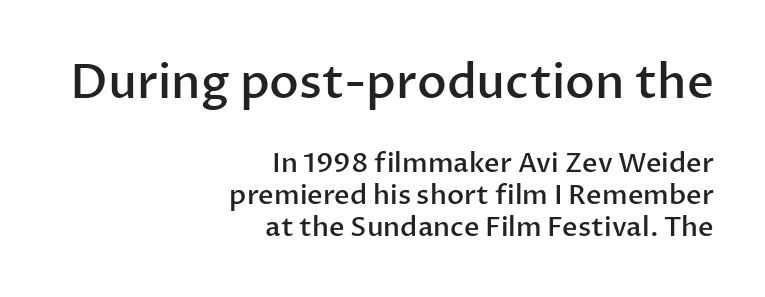
Q: Is the text bold? A: Semi-bold.
Q: Is the text italic (slanted)? A: No, it is upright.
Q: Is the typeface a serif or a sans-serif typeface? A: Sans-serif.
Q: Is the text underlined? A: No.
Q: How is the paragraph aligned? A: Right-aligned.
Q: Is the spacing between letters normal or unusually wide? A: Normal.
Q: Which block of text is set in a larger size, the first (top) or the second (bottom)? A: The first (top) one.
Q: Width (condensed, normal, or wide)? A: Normal.
Q: Stroke contrast? A: Low.
Q: x-height? A: Medium.
Q: Monospaced? A: No.
